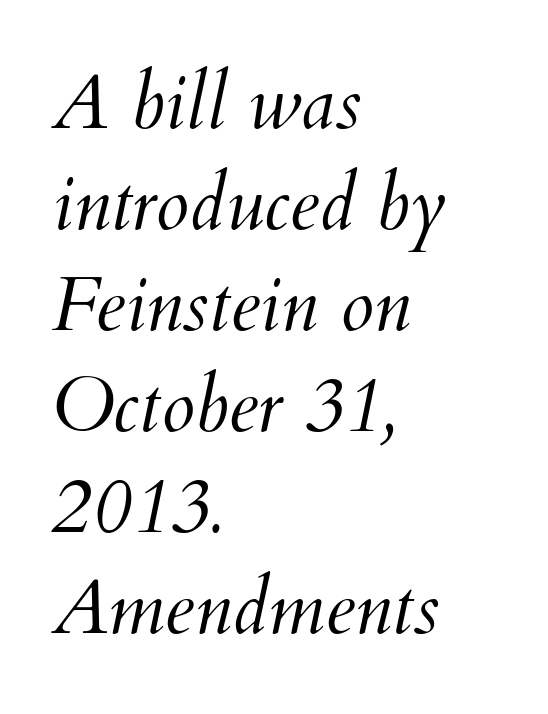
Counters stay open thanks to moderate or lighter strokes. Underline: absent. Is there much room between lines? A standard amount, neither cramped nor airy. A typesetter would call this zero additional tracking.
